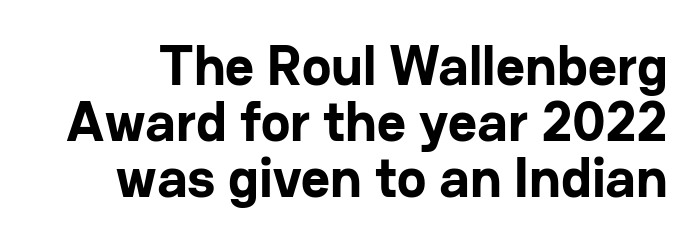
In terms of letterspacing, this is plain default setting. Stroke terminals: plain, sans-serif. Proportional: the letters do not fall into vertical columns. Notice how the stems are strictly vertical — no italics here.
